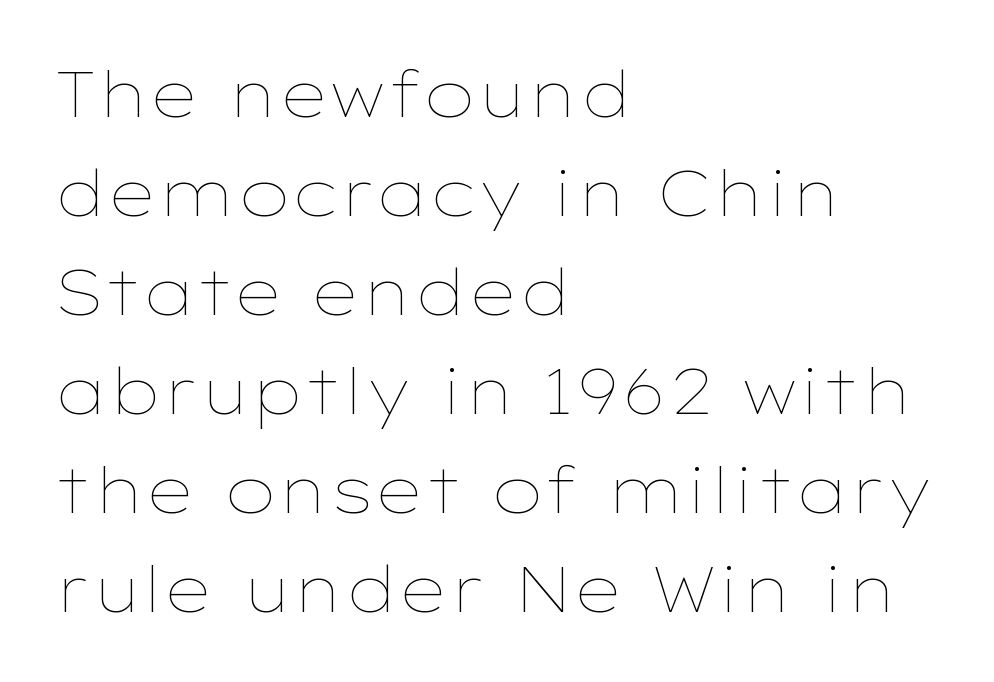
Summary of weight: not heavy and not bold. Observe the ordinary spacing: letters are neighbours, not strangers. It's the straight-up-and-down kind of type. Underlining? Definitely not there.
